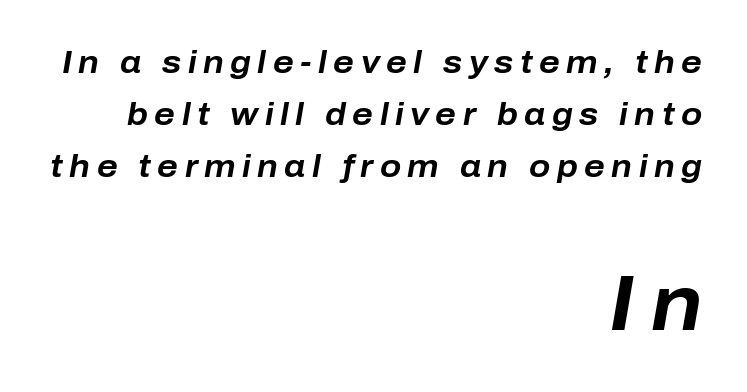
{"italic": "yes", "lean": "right", "slant_degrees": 10, "bold": "yes", "weight": "bold", "width": "normal", "stroke_contrast": "low", "x_height": "medium", "monospaced": "no", "underline": "no", "align": "right", "line_spacing": "normal", "line_spacing_ratio": 1.67, "letter_spacing": "wide", "letter_spacing_em": 0.21, "larger_block": "second", "size_ratio": 2.48, "glyph_px": 77}
